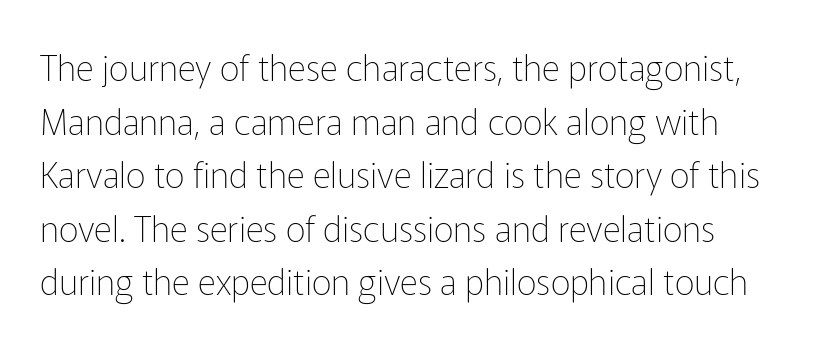
{"serif": "no", "italic": "no", "bold": "no", "weight": "thin", "width": "normal", "stroke_contrast": "low", "x_height": "medium", "monospaced": "no", "underline": "no", "line_spacing": "normal", "line_spacing_ratio": 1.53, "letter_spacing": "normal", "letter_spacing_em": 0.0, "glyph_px": 35}
